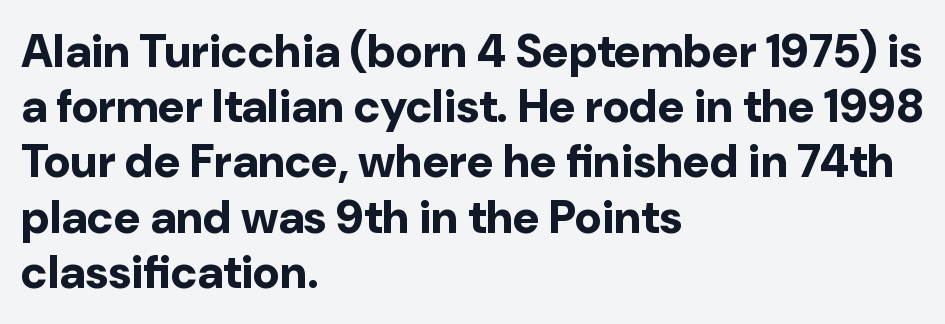
The letters carry no serifs — their stems end cleanly without finishing strokes. Do the characters align in a grid? No, the font is proportional. Glyph-to-glyph distance matches everyday printed text. The area under the type is left untouched. You can tell it's not italic because the verticals are truly vertical.
